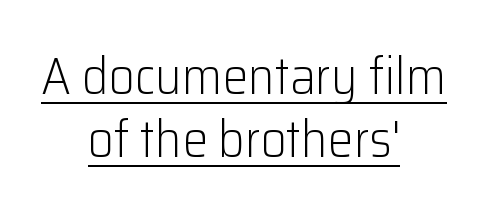
Q: Is the text bold? A: No.
Q: Is the text italic (slanted)? A: No, it is upright.
Q: Is the typeface a serif or a sans-serif typeface? A: Sans-serif.
Q: Is the text underlined? A: Yes.
Q: How is the paragraph aligned? A: Centered.
Q: Is the spacing between letters normal or unusually wide? A: Normal.
Q: Width (condensed, normal, or wide)? A: Normal.
Q: Stroke contrast? A: Low.
Q: x-height? A: Medium.
Q: Monospaced? A: No.
